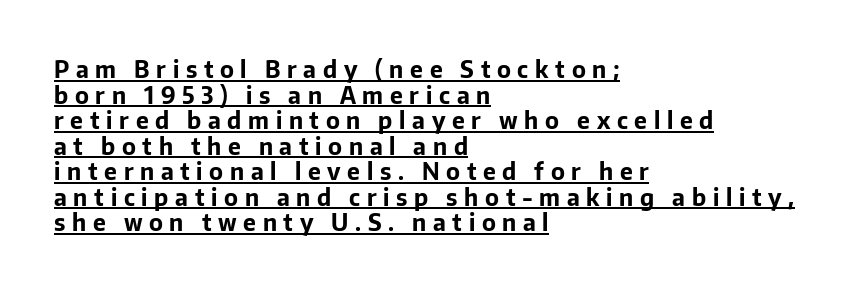
The image shows 23 px bold type, upright; set left-aligned, tight line spacing (1.11x), unusually wide letter spacing (+0.29 em), underlined.
